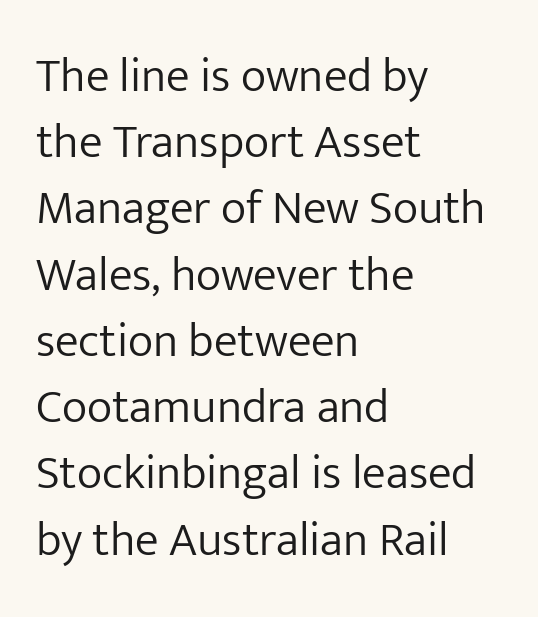
Q: Is the text bold? A: No.
Q: Is the text italic (slanted)? A: No, it is upright.
Q: Is the typeface a serif or a sans-serif typeface? A: Sans-serif.
Q: Is the text underlined? A: No.
Q: How is the paragraph aligned? A: Left-aligned.
Q: Is the spacing between letters normal or unusually wide? A: Normal.
Q: Is the spacing between lines tight, normal or loose? A: Normal.
Q: Width (condensed, normal, or wide)? A: Normal.
Q: Stroke contrast? A: Low.
Q: x-height? A: Medium.
Q: Monospaced? A: No.
